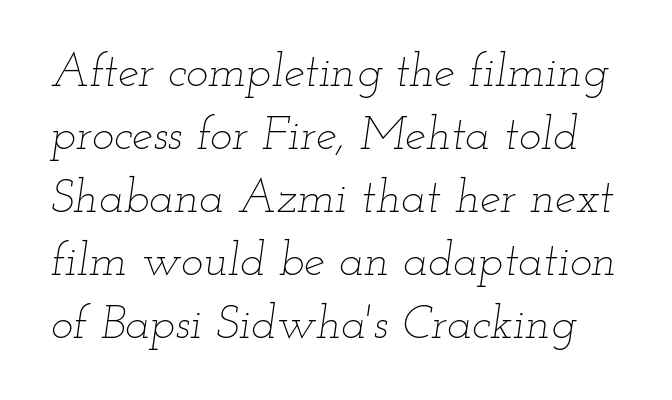
No extra ink here — the face is not bold. The face used here has a pronounced slope to its letters. Regarding leading, the lines here are spaced in the standard way. Observe the ordinary spacing: letters are neighbours, not strangers. You could not count columns in this text — the font is proportionally spaced.
